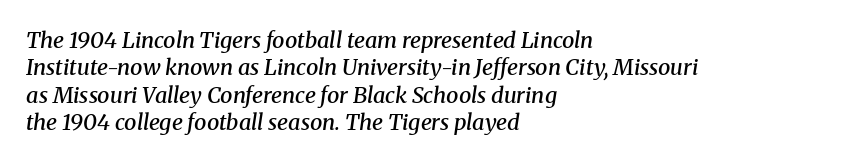
{"italic": "yes", "lean": "right", "slant_degrees": 8, "bold": "semi", "underline": "no", "align": "left", "line_spacing_ratio": 1.24, "letter_spacing": "normal", "letter_spacing_em": 0.0, "glyph_px": 22}
